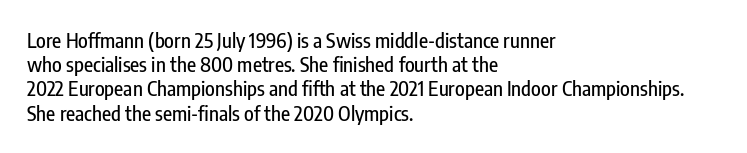
Q: Is the text italic (slanted)? A: No, it is upright.
Q: Is the text underlined? A: No.
Q: How is the paragraph aligned? A: Left-aligned.
Q: Is the spacing between letters normal or unusually wide? A: Normal.
